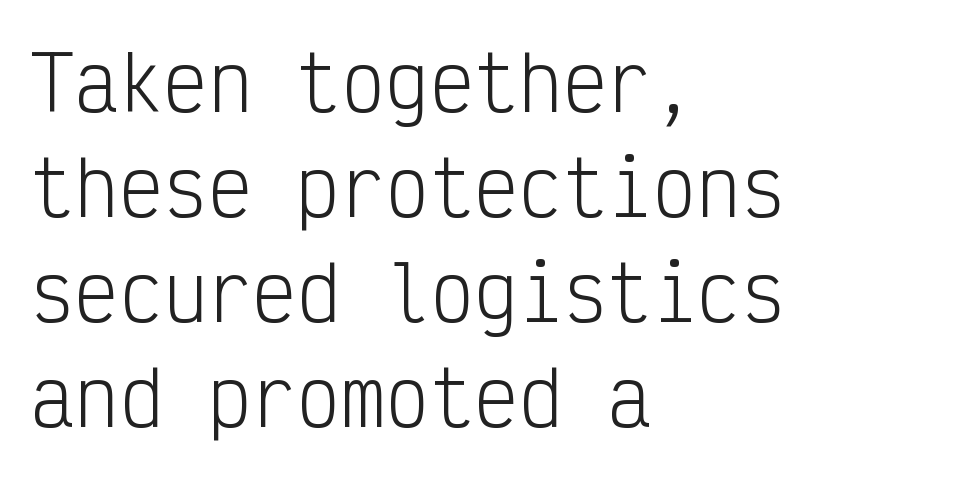
Q: Is the text bold? A: No.
Q: Is the text italic (slanted)? A: No, it is upright.
Q: Is the typeface a serif or a sans-serif typeface? A: Sans-serif.
Q: Is the text underlined? A: No.
Q: How is the paragraph aligned? A: Left-aligned.
Q: Is the spacing between letters normal or unusually wide? A: Normal.
Q: Is the spacing between lines tight, normal or loose? A: Normal.
Q: Width (condensed, normal, or wide)? A: Condensed.
Q: Stroke contrast? A: Low.
Q: x-height? A: Medium.
Q: Monospaced? A: Yes.
